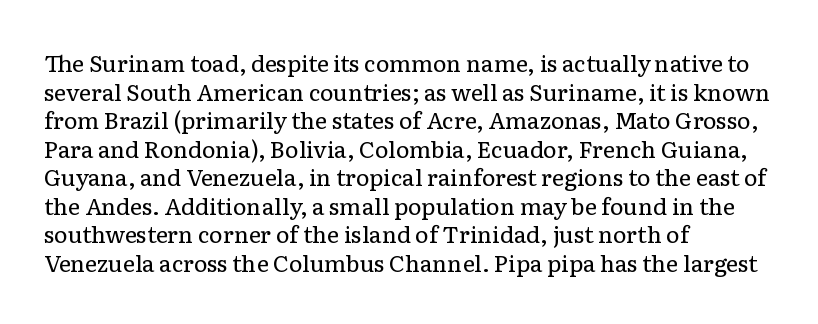
Beneath every word, the page is bare. On a weight scale, this lands at 450 or below. Look at the tracking — it's just the regular setting, nothing added. The typesetter chose a ragged-right arrangement here. Upright lettering throughout.
